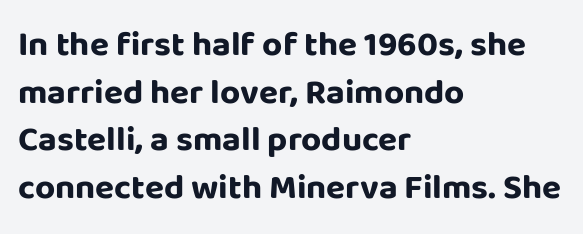
The type family on display is of the sans-serif kind. These lines were composed using upright roman letters. Letters rest on an invisible, unmarked baseline. Is the type bold? Yes — the strokes are clearly thick and heavy.
